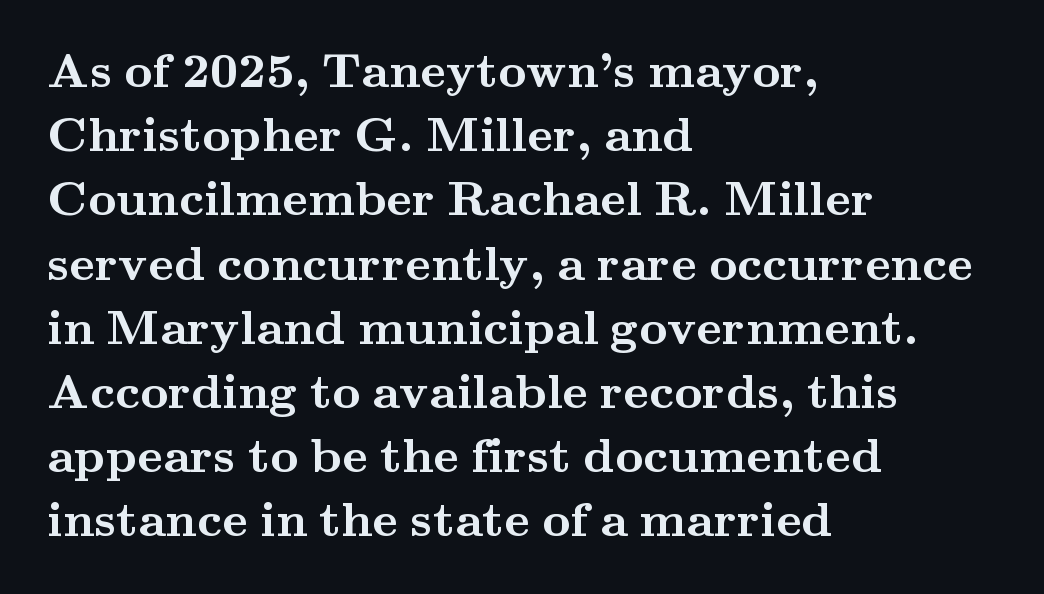
{"serif": "yes", "italic": "no", "bold": "yes", "weight": "semibold", "width": "wide", "stroke_contrast": "medium", "x_height": "small", "monospaced": "no", "underline": "no", "align": "left", "line_spacing": "normal", "line_spacing_ratio": 1.31, "letter_spacing": "normal", "letter_spacing_em": 0.0, "glyph_px": 49}
